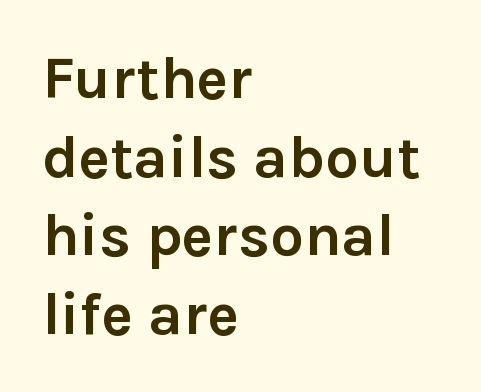
Q: Is the text bold? A: Yes.
Q: Is the text italic (slanted)? A: No, it is upright.
Q: Is the typeface a serif or a sans-serif typeface? A: Sans-serif.
Q: Is the text underlined? A: No.
Q: How is the paragraph aligned? A: Left-aligned.
Q: Is the spacing between letters normal or unusually wide? A: Normal.
Q: Is the spacing between lines tight, normal or loose? A: Normal.
Q: Width (condensed, normal, or wide)? A: Normal.
Q: x-height? A: Medium.
Q: Monospaced? A: No.
